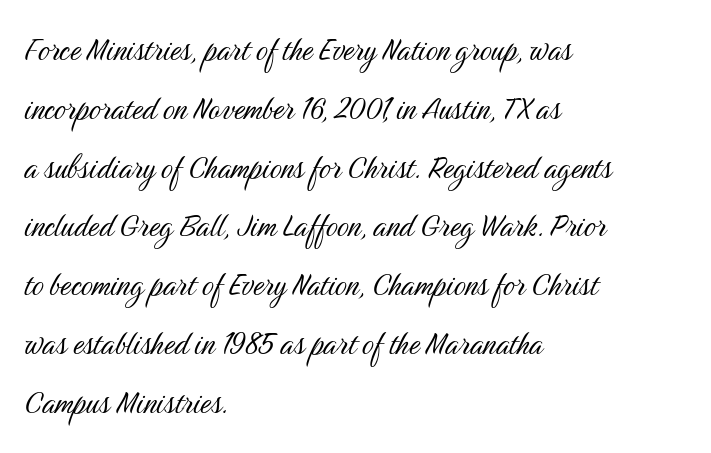
{"serif": "no", "bold": "no", "weight": "light", "width": "condensed", "stroke_contrast": "medium", "x_height": "medium", "monospaced": "no", "underline": "no", "align": "left", "line_spacing": "normal", "line_spacing_ratio": 1.59, "letter_spacing": "normal", "letter_spacing_em": 0.0, "glyph_px": 37}
